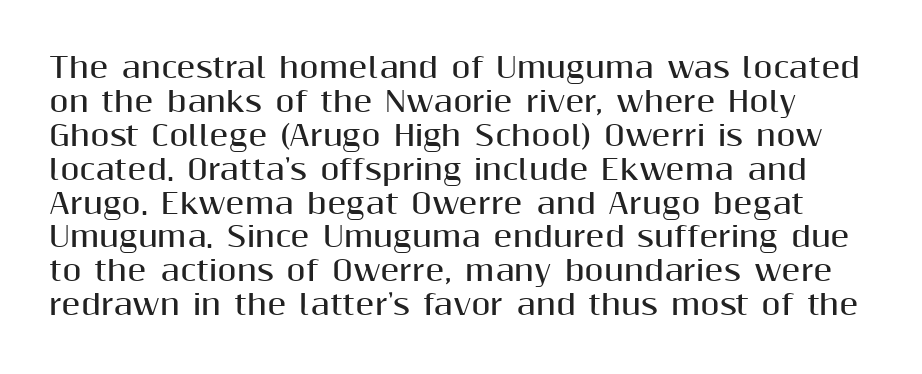
The rendering keeps characters at their native spacing. The letters are bold, with thick, heavy strokes. The lettering holds an erect, upright posture throughout. The face used here is proportionally spaced, like ordinary book or web type. Check where the strokes stop: nothing finishes them off — pure sans.
